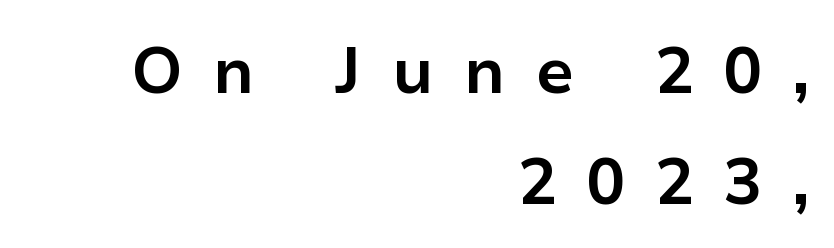
Caption: expanded tracking, letters set apart. The rendering uses natural spacing where letterforms have individual widths. Upright lettering throughout. What weight is shown? A full bold with thick strokes. Does the type have serifs? No, each stem ends abruptly.
